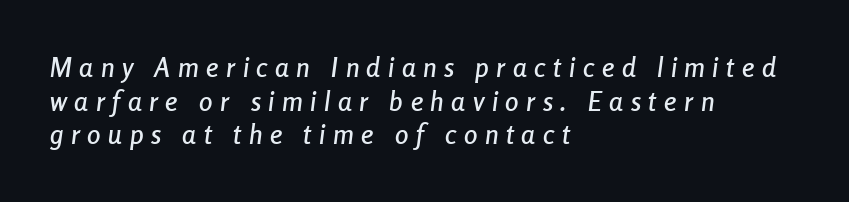
Q: Is the text italic (slanted)? A: Yes, it leans right by about 8 degrees.
Q: Is the text underlined? A: No.
Q: How is the paragraph aligned? A: Left-aligned.
Q: Is the spacing between letters normal or unusually wide? A: Unusually wide.
Q: Is the spacing between lines tight, normal or loose? A: Normal.
